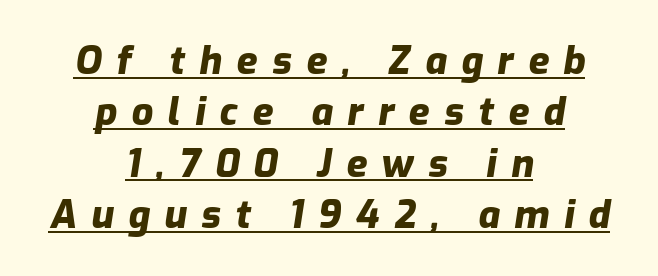
The image shows 38 px heavy type, italic (leaning right); set centered, normal line spacing (1.35x), unusually wide letter spacing (+0.38 em), underlined; low stroke contrast and a medium x-height.
